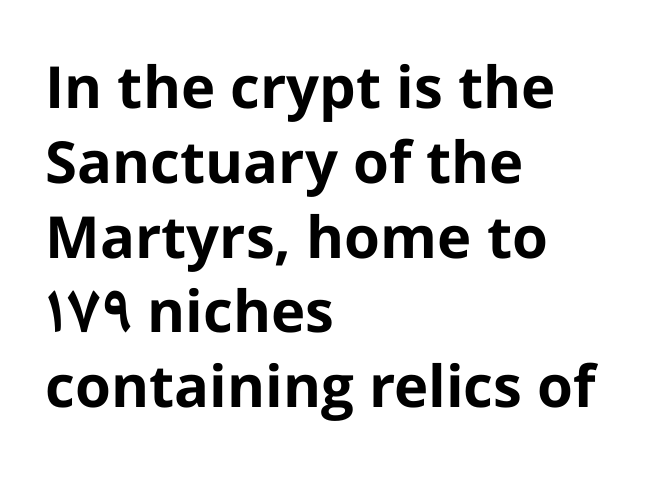
{"serif": "no", "italic": "no", "bold": "yes", "weight": "bold", "width": "normal", "stroke_contrast": "low", "x_height": "medium", "monospaced": "no", "underline": "no", "align": "left", "line_spacing": "normal", "line_spacing_ratio": 1.29, "letter_spacing": "normal", "letter_spacing_em": 0.0, "glyph_px": 58}
